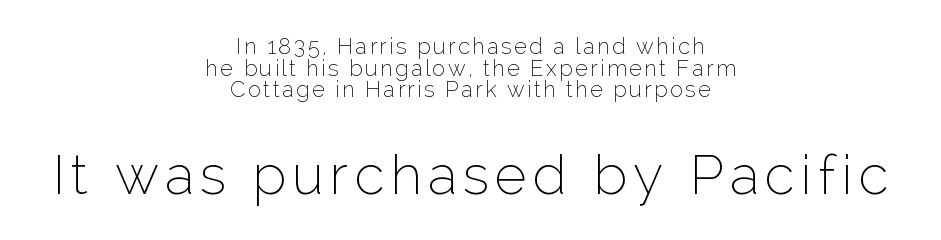
Q: Is the text bold? A: No.
Q: Is the text italic (slanted)? A: No, it is upright.
Q: Is the typeface a serif or a sans-serif typeface? A: Sans-serif.
Q: Is the text underlined? A: No.
Q: How is the paragraph aligned? A: Centered.
Q: Is the spacing between lines tight, normal or loose? A: Tight.
Q: Which block of text is set in a larger size, the first (top) or the second (bottom)? A: The second (bottom) one.
Q: Width (condensed, normal, or wide)? A: Normal.
Q: Stroke contrast? A: Low.
Q: x-height? A: Medium.
Q: Monospaced? A: No.
